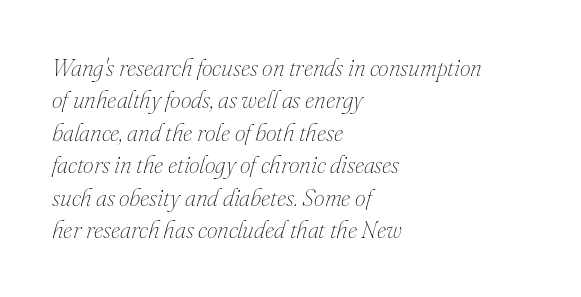
Beneath every word, the page is bare. In CSS terms this would be text-align: left. Between one letter and the next there's only the usual sliver of space. Vertical spacing — default.
